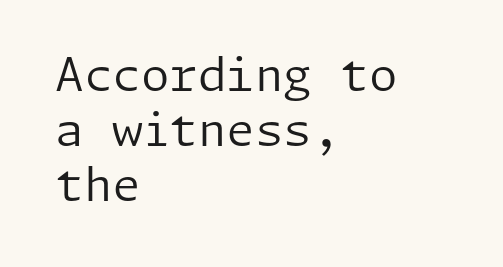
{"serif": "no", "italic": "no", "bold": "no", "weight": "regular", "width": "normal", "stroke_contrast": "low", "x_height": "medium", "underline": "no", "align": "left", "line_spacing_ratio": 1.2, "letter_spacing": "normal", "letter_spacing_em": 0.0, "glyph_px": 46}
